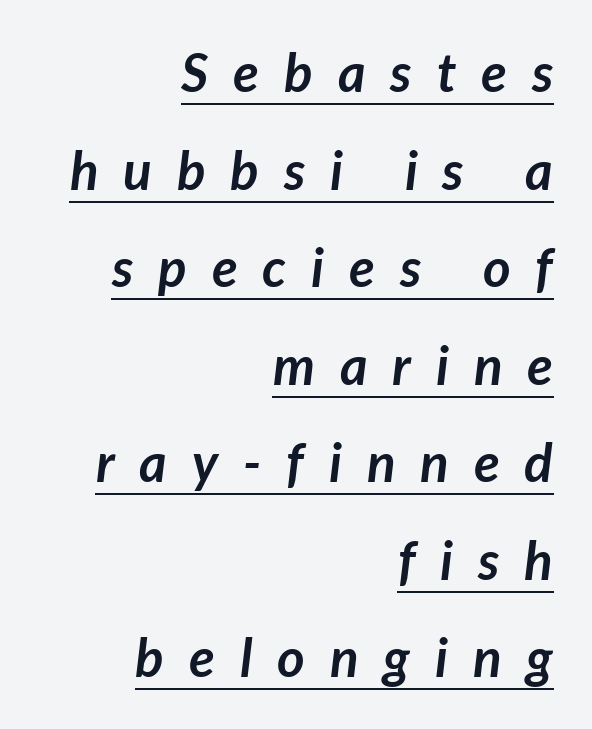
It's the slanting kind of type. Stroke thickness is high; the sample reads as a true bold. Proportional: the letters do not fall into vertical columns. The passage is arranged like a letterhead date or caption credit — flush right. This sample uses expanded letter spacing, leaving extra air between glyphs.
